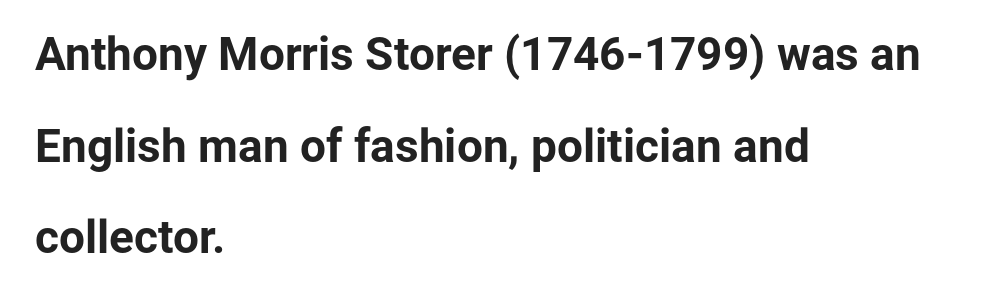
Q: Is the text bold? A: Yes.
Q: Is the text italic (slanted)? A: No, it is upright.
Q: Is the typeface a serif or a sans-serif typeface? A: Sans-serif.
Q: Is the text underlined? A: No.
Q: How is the paragraph aligned? A: Left-aligned.
Q: Is the spacing between letters normal or unusually wide? A: Normal.
Q: Is the spacing between lines tight, normal or loose? A: Loose.
Q: Width (condensed, normal, or wide)? A: Normal.
Q: Stroke contrast? A: Low.
Q: x-height? A: Medium.
Q: Monospaced? A: No.
